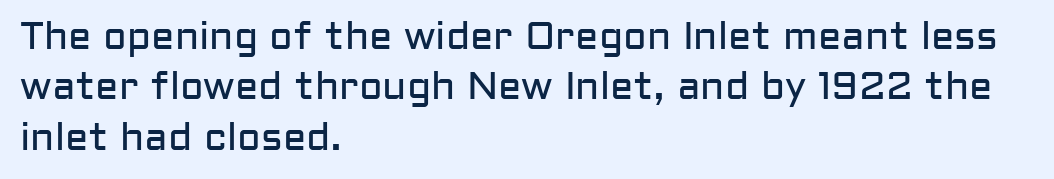
The image shows 39 px regular-weight sans-serif type, upright; set left-aligned, normal line spacing (1.29x), normal letter spacing, not underlined; low stroke contrast and a medium x-height.
